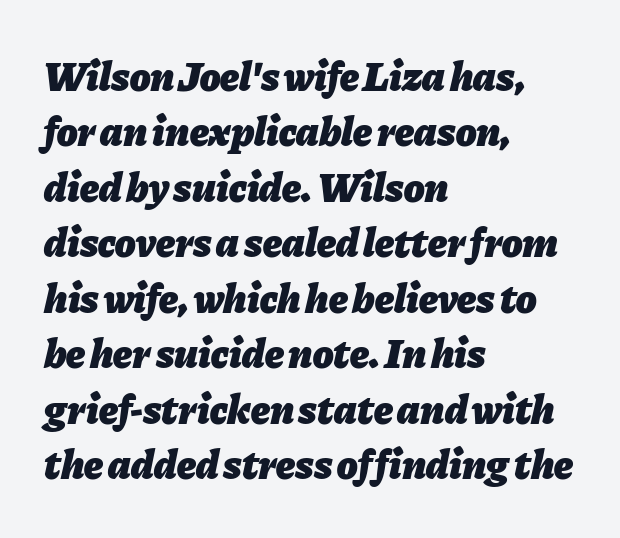
Q: Is the text bold? A: Yes.
Q: Is the text italic (slanted)? A: Yes, it leans right by about 11 degrees.
Q: Is the text underlined? A: No.
Q: How is the paragraph aligned? A: Left-aligned.
Q: Is the spacing between letters normal or unusually wide? A: Normal.
Q: Is the spacing between lines tight, normal or loose? A: Normal.
Q: Width (condensed, normal, or wide)? A: Normal.
Q: Stroke contrast? A: Low.
Q: x-height? A: Medium.
Q: Monospaced? A: No.
